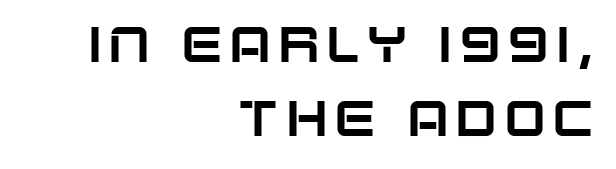
{"serif": "no", "italic": "no", "width": "normal", "stroke_contrast": "low", "x_height": "large", "monospaced": "no", "underline": "no", "align": "right", "line_spacing": "normal", "line_spacing_ratio": 1.49, "glyph_px": 50}
